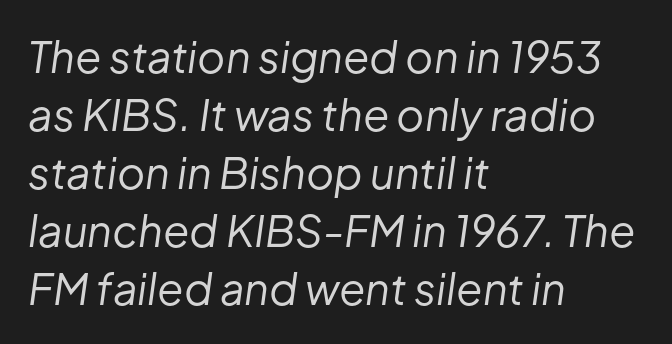
The image shows 43 px regular-weight type, italic (leaning right); set left-aligned, normal line spacing (1.35x), normal letter spacing, not underlined; low stroke contrast and a medium x-height.
